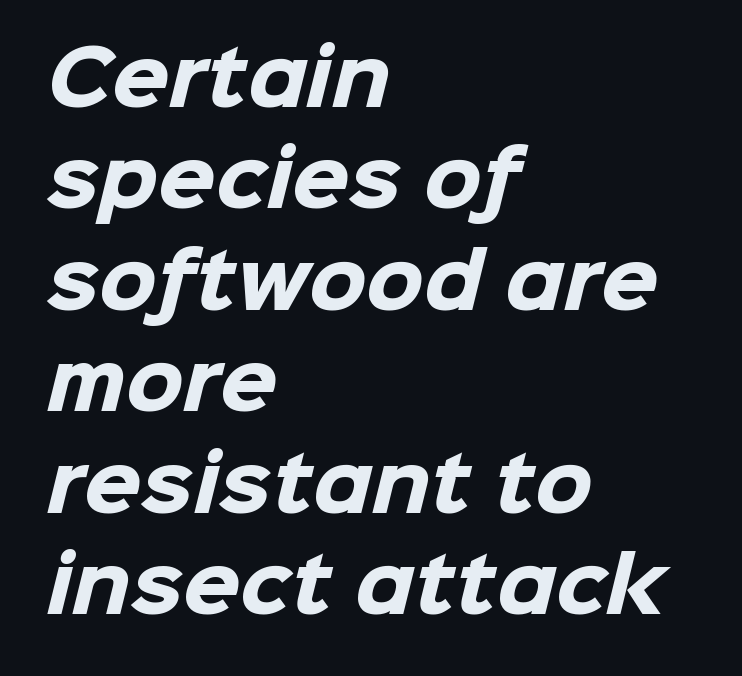
The image shows 74 px heavy sans-serif type; set left-aligned, normal line spacing (1.37x), normal letter spacing, not underlined; low stroke contrast and a medium x-height.
